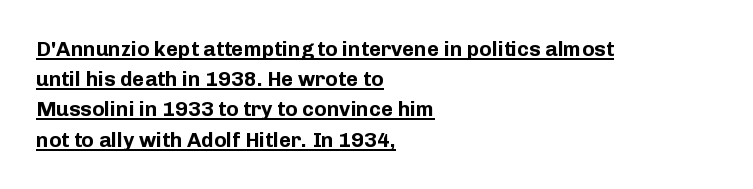
{"italic": "no", "bold": "yes", "underline": "yes", "align": "left", "line_spacing": "normal", "line_spacing_ratio": 1.44, "letter_spacing": "normal", "letter_spacing_em": 0.0, "glyph_px": 21}
